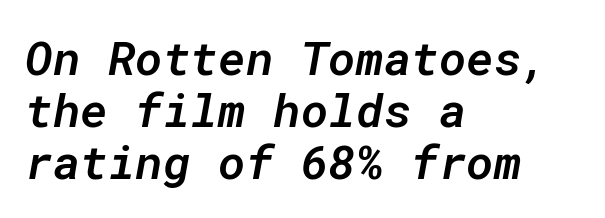
The image shows 47 px semibold type, italic (leaning right), monospaced; set left-aligned, tight line spacing (1.11x), normal letter spacing, not underlined; low stroke contrast and a medium x-height.
